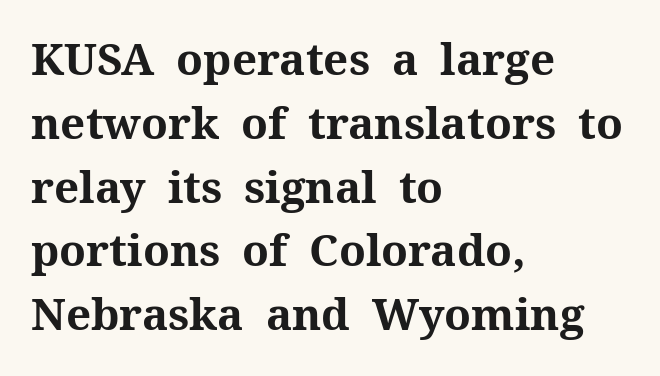
The image shows 44 px bold serif type, upright; set left-aligned, normal line spacing (1.45x), normal letter spacing, not underlined; medium stroke contrast and a medium x-height.
